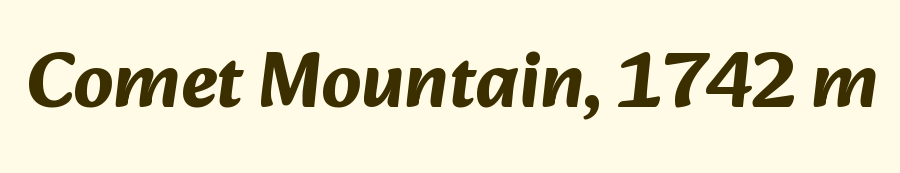
{"serif": "no", "bold": "yes", "weight": "bold", "width": "normal", "stroke_contrast": "medium", "x_height": "medium", "monospaced": "no", "underline": "no", "letter_spacing": "normal", "letter_spacing_em": 0.0, "glyph_px": 77}
